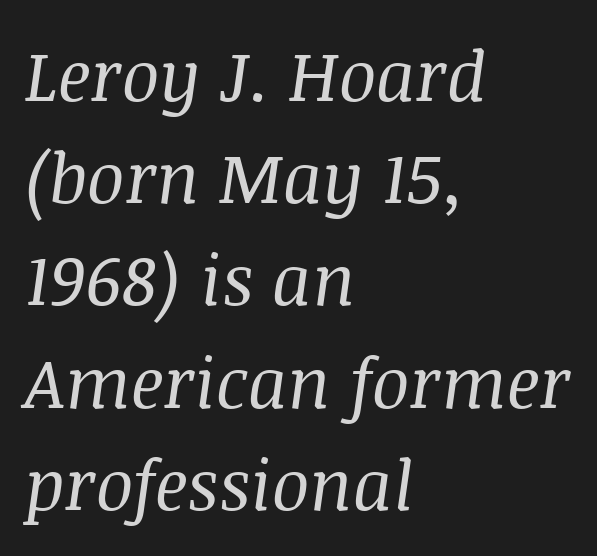
The image shows 70 px regular-weight serif type, italic (leaning right); set left-aligned, normal line spacing (1.46x), normal letter spacing, not underlined; medium stroke contrast and a large x-height.
